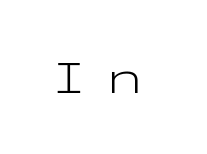
The image shows 47 px light, wide sans-serif type, upright, monospaced; set unusually wide letter spacing (+0.43 em), not underlined; low stroke contrast and a medium x-height.
